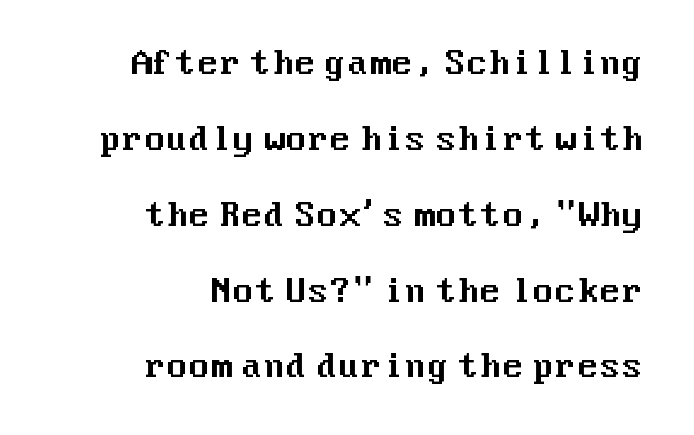
{"serif": "no", "italic": "no", "width": "normal", "stroke_contrast": "medium", "x_height": "medium", "underline": "no", "align": "right", "line_spacing": "loose", "line_spacing_ratio": 2.37, "letter_spacing": "normal", "letter_spacing_em": 0.0, "glyph_px": 32}
